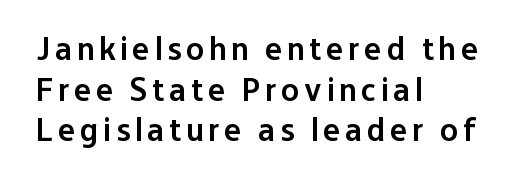
Q: Is the text bold? A: Semi-bold.
Q: Is the text italic (slanted)? A: No, it is upright.
Q: Is the typeface a serif or a sans-serif typeface? A: Sans-serif.
Q: Is the text underlined? A: No.
Q: How is the paragraph aligned? A: Left-aligned.
Q: Width (condensed, normal, or wide)? A: Normal.
Q: Stroke contrast? A: Low.
Q: x-height? A: Medium.
Q: Monospaced? A: No.
